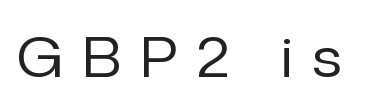
The image shows 55 px regular-weight sans-serif type, upright; set unusually wide letter spacing (+0.35 em), not underlined; low stroke contrast and a medium x-height.
